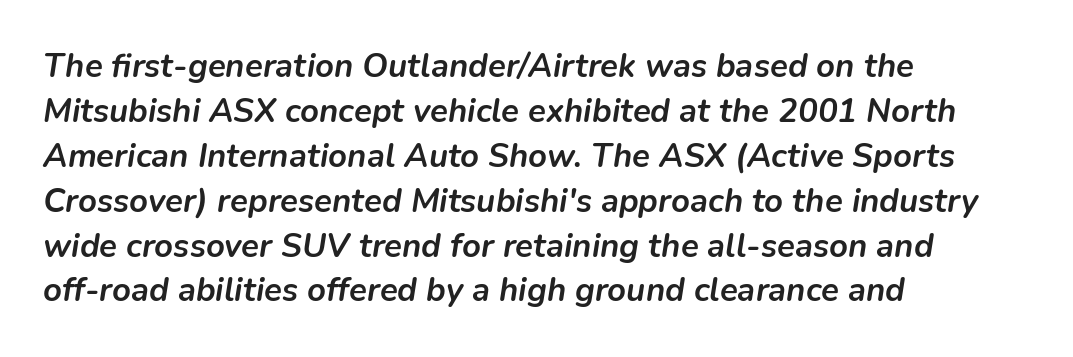
The image shows 33 px semibold type, italic (leaning right); set left-aligned, normal line spacing (1.36x), normal letter spacing, not underlined; low stroke contrast and a medium x-height.
